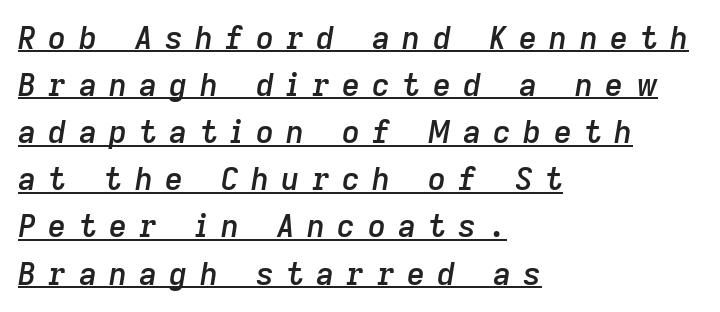
{"italic": "yes", "lean": "right", "slant_degrees": 9, "bold": "semi", "weight": "semibold", "width": "normal", "stroke_contrast": "low", "x_height": "medium", "monospaced": "no", "underline": "yes", "align": "left", "line_spacing": "normal", "line_spacing_ratio": 1.52, "letter_spacing": "wide", "letter_spacing_em": 0.4, "glyph_px": 31}
